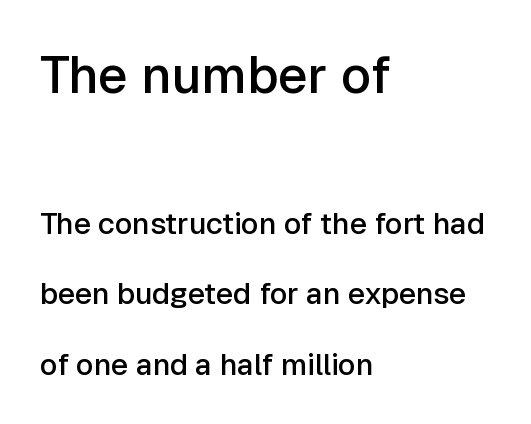
The image shows 52 px semibold sans-serif type, upright; set left-aligned, loose line spacing (2.34x), normal letter spacing, not underlined; the first (top) block is 1.73x larger; low stroke contrast and a medium x-height.
